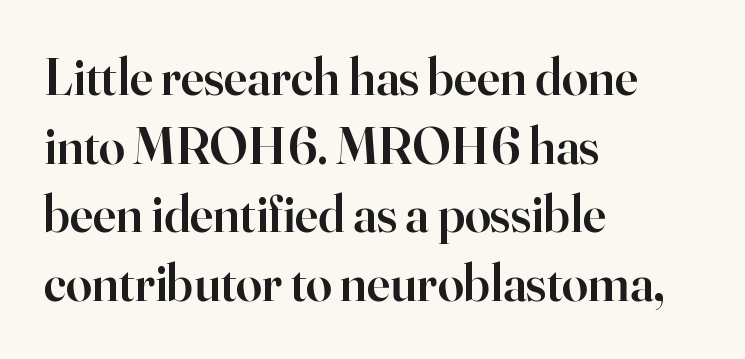
{"serif": "yes", "italic": "no", "bold": "semi", "weight": "semibold", "width": "normal", "stroke_contrast": "high", "x_height": "small", "monospaced": "no", "underline": "no", "align": "left", "line_spacing": "normal", "line_spacing_ratio": 1.32, "letter_spacing": "normal", "letter_spacing_em": 0.0, "glyph_px": 52}
